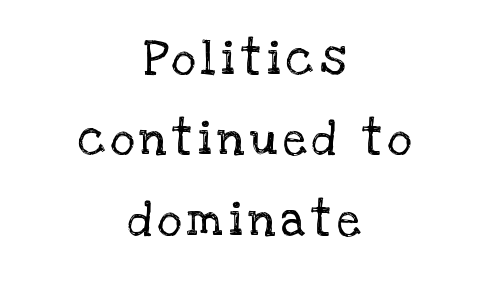
{"serif": "yes", "italic": "no", "bold": "no", "weight": "regular", "width": "normal", "stroke_contrast": "low", "x_height": "large", "monospaced": "no", "underline": "no", "align": "center", "line_spacing_ratio": 1.71, "glyph_px": 47}
